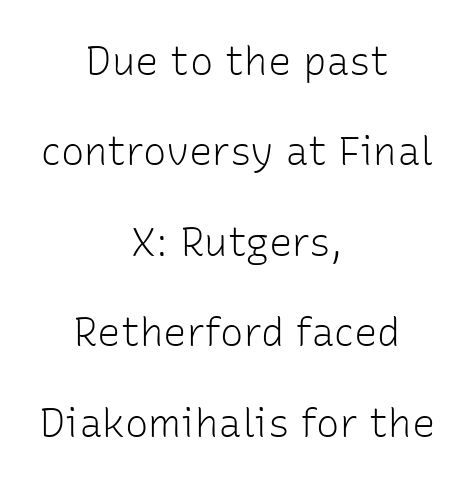
Q: Is the text bold? A: No.
Q: Is the text italic (slanted)? A: No, it is upright.
Q: Is the typeface a serif or a sans-serif typeface? A: Sans-serif.
Q: Is the text underlined? A: No.
Q: How is the paragraph aligned? A: Centered.
Q: Is the spacing between letters normal or unusually wide? A: Normal.
Q: Is the spacing between lines tight, normal or loose? A: Loose.
Q: Width (condensed, normal, or wide)? A: Normal.
Q: Stroke contrast? A: Low.
Q: x-height? A: Medium.
Q: Monospaced? A: No.
